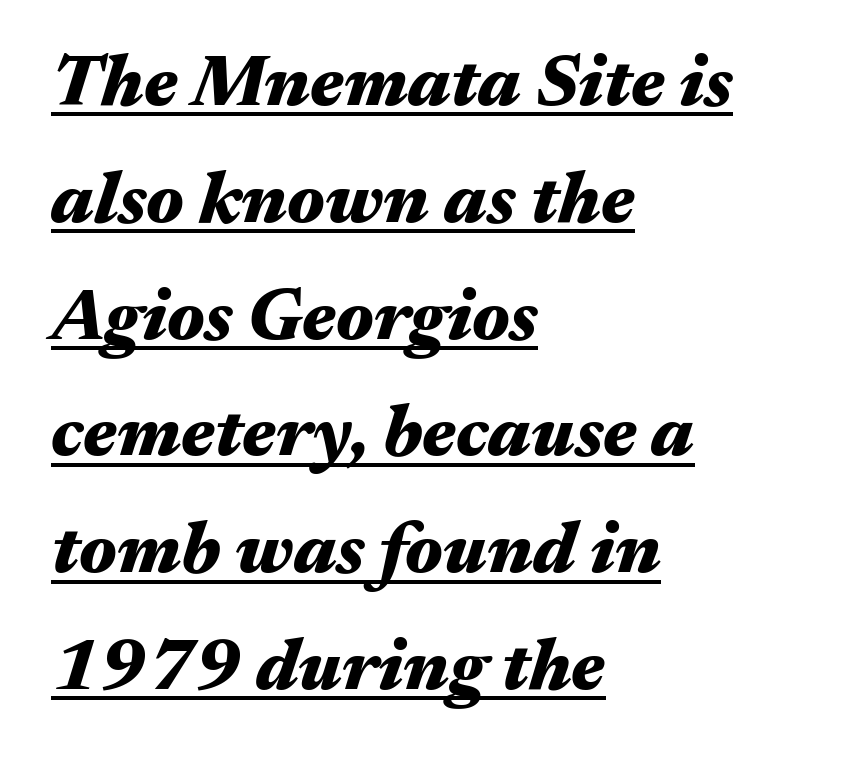
{"italic": "yes", "lean": "right", "slant_degrees": 17, "bold": "yes", "weight": "heavy", "width": "wide", "stroke_contrast": "medium", "x_height": "medium", "monospaced": "no", "underline": "yes", "align": "left", "line_spacing": "normal", "line_spacing_ratio": 1.6, "letter_spacing": "normal", "letter_spacing_em": 0.0, "glyph_px": 73}
